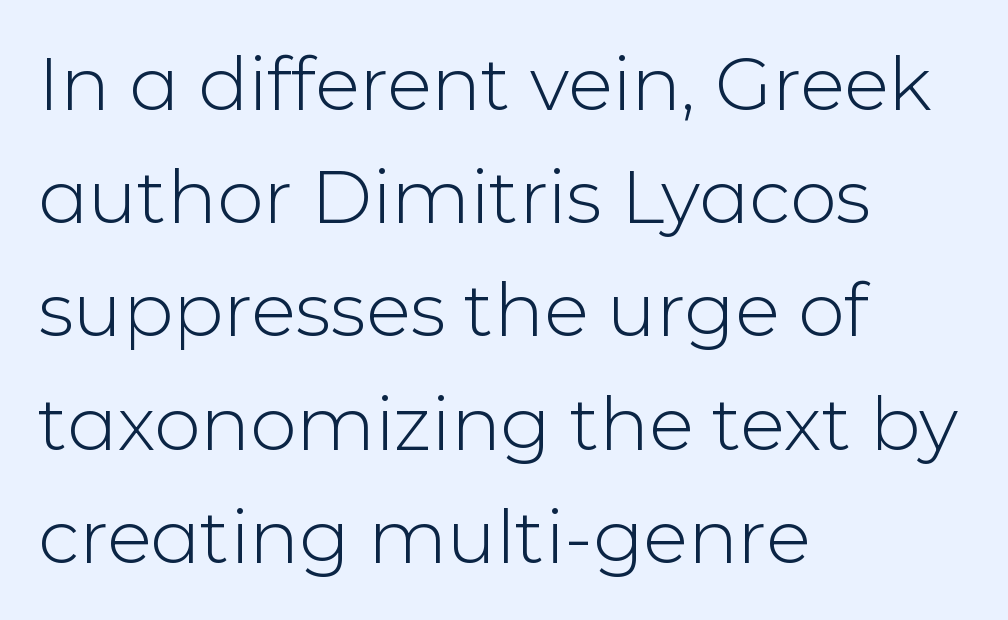
The lines are quadded left. Do the letters lean? They stand straight. Weight: in the light-to-regular range. Spacing verdict: proportional, widths tailored to each character.
